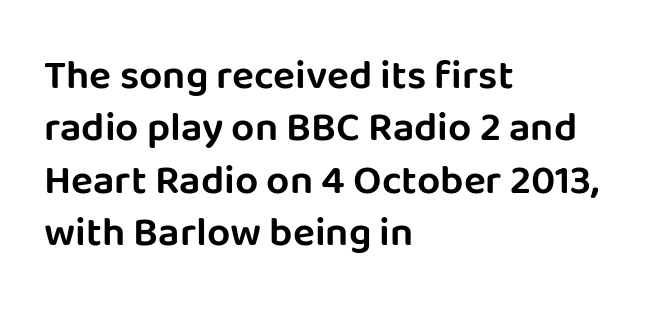
The image shows 41 px sans-serif type, upright; set left-aligned, normal line spacing (1.28x), normal letter spacing, not underlined; low stroke contrast and a large x-height.
